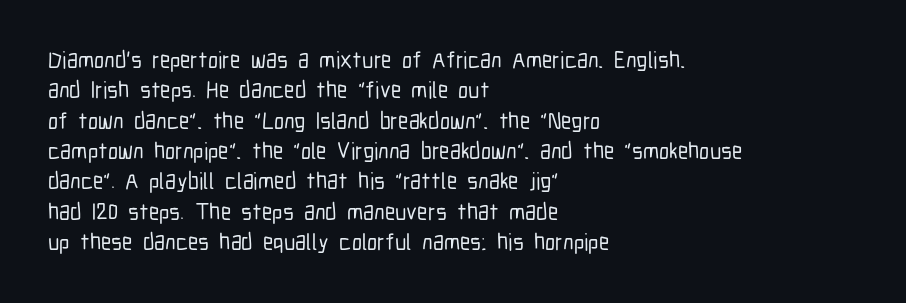
The image shows 23 px text type, upright; set left-aligned, normal line spacing (1.32x), normal letter spacing, not underlined.
